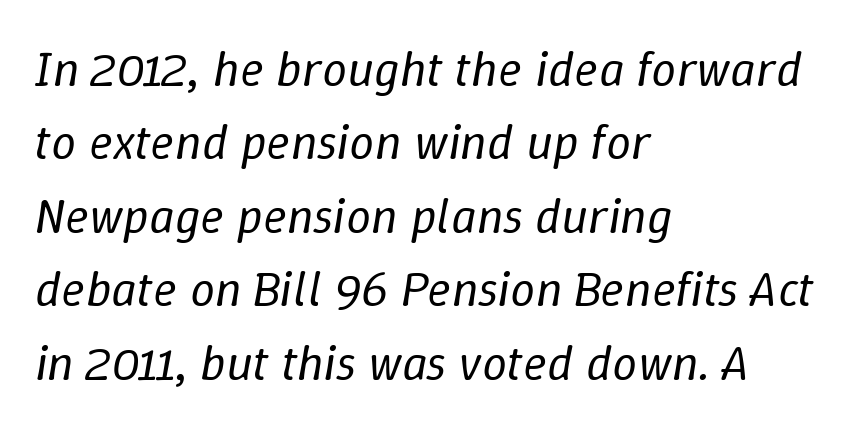
Q: Is the text bold? A: No.
Q: Is the text italic (slanted)? A: Yes, it leans right by about 9 degrees.
Q: Is the text underlined? A: No.
Q: How is the paragraph aligned? A: Left-aligned.
Q: Is the spacing between letters normal or unusually wide? A: Normal.
Q: Is the spacing between lines tight, normal or loose? A: Normal.
Q: Width (condensed, normal, or wide)? A: Normal.
Q: Stroke contrast? A: Low.
Q: x-height? A: Medium.
Q: Monospaced? A: No.
